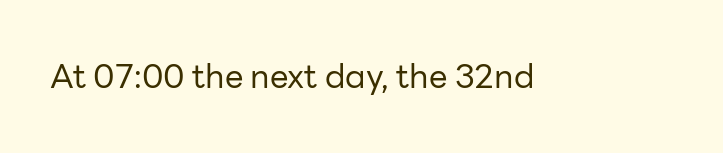
The image shows 33 px regular-weight sans-serif type, upright; set normal letter spacing, not underlined; low stroke contrast and a medium x-height.
